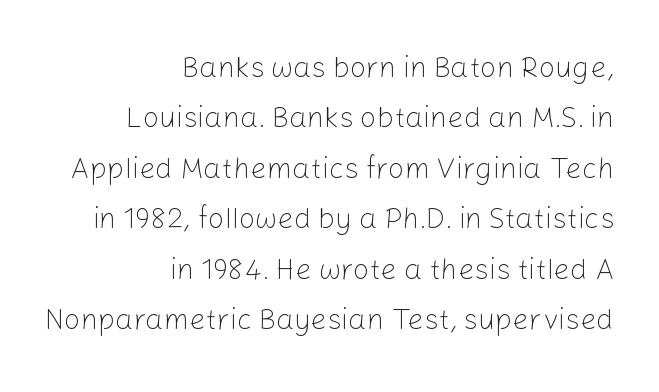
Beneath every word, the page is bare. Unbolded letterforms with no extra heft. Nothing sits at the stroke ends, so this counts as sans-serif. Caption: multi-line text, flush right, ragged left.
